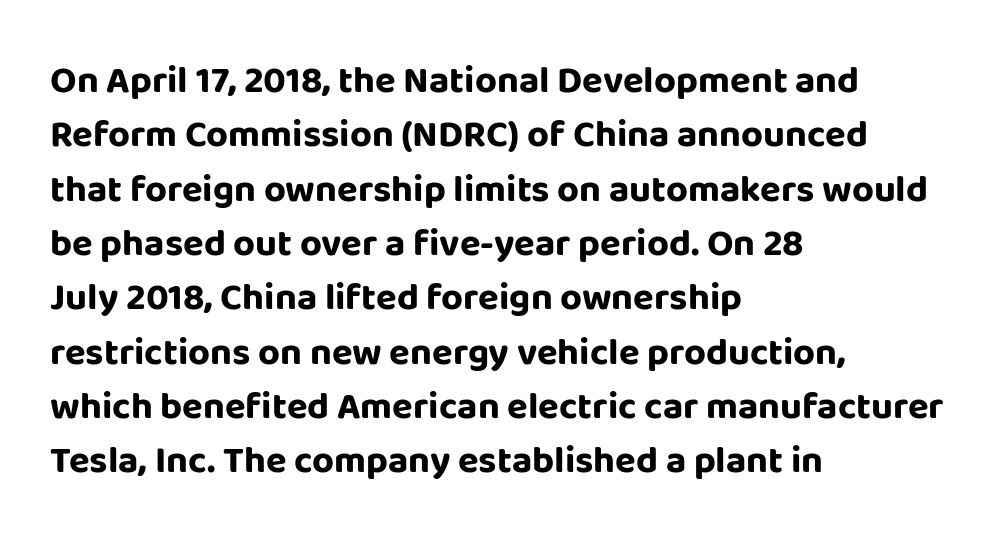
{"serif": "no", "italic": "no", "bold": "yes", "weight": "bold", "width": "normal", "stroke_contrast": "low", "x_height": "large", "monospaced": "no", "underline": "no", "align": "left", "line_spacing": "normal", "line_spacing_ratio": 1.43, "letter_spacing": "normal", "letter_spacing_em": 0.0, "glyph_px": 38}
